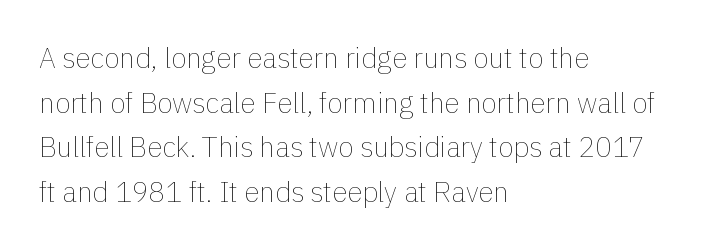
The image shows 28 px thin type, upright; set left-aligned, normal line spacing (1.59x), normal letter spacing, not underlined; a medium x-height.
